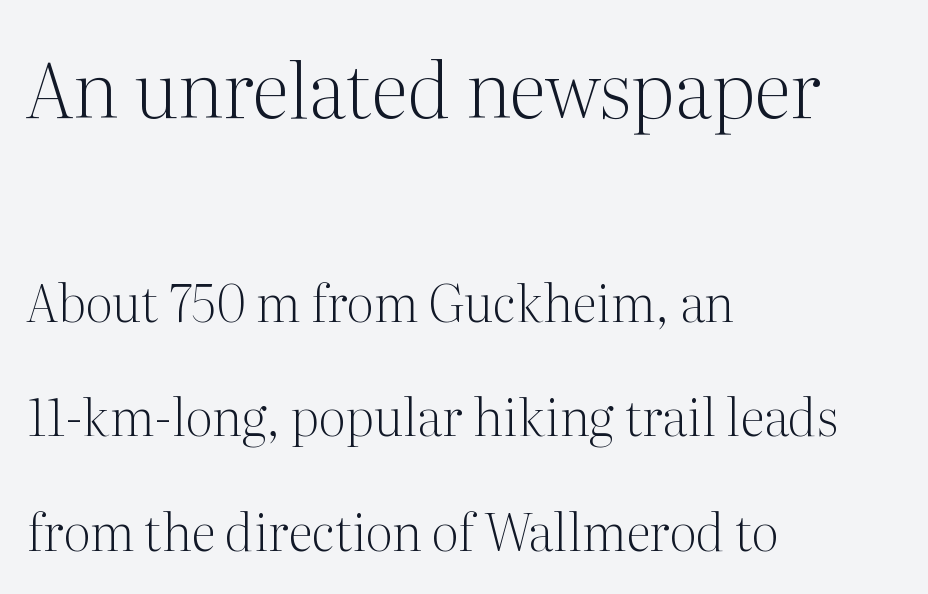
The image shows 77 px light serif type, upright; set left-aligned, loose line spacing (2.24x), normal letter spacing, not underlined; the first (top) block is 1.51x larger; medium stroke contrast and a medium x-height.
